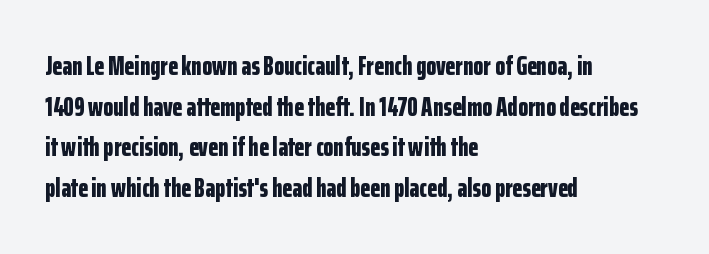
The image shows 26 px bold type, upright; set left-aligned, normal line spacing (1.56x), normal letter spacing, not underlined.
